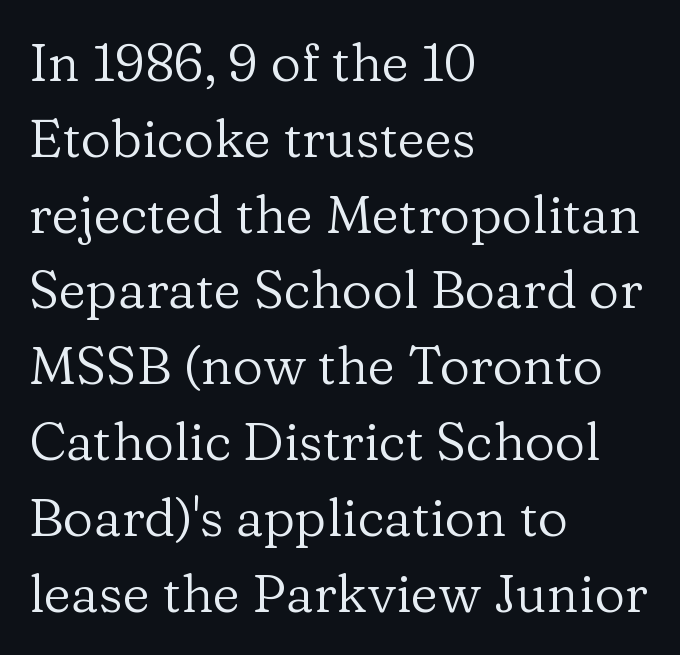
{"serif": "yes", "italic": "no", "bold": "no", "weight": "regular", "width": "normal", "stroke_contrast": "low", "x_height": "medium", "monospaced": "no", "underline": "no", "align": "left", "line_spacing": "normal", "line_spacing_ratio": 1.43, "letter_spacing": "normal", "letter_spacing_em": 0.0, "glyph_px": 53}
